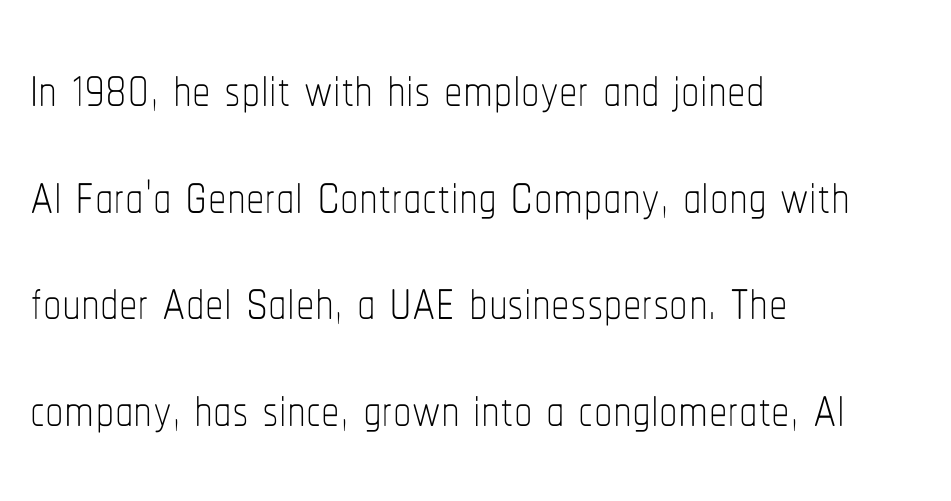
The image shows 74 px thin, condensed type, upright; set left-aligned, normal line spacing (1.44x), normal letter spacing, not underlined; low stroke contrast and a medium x-height.
